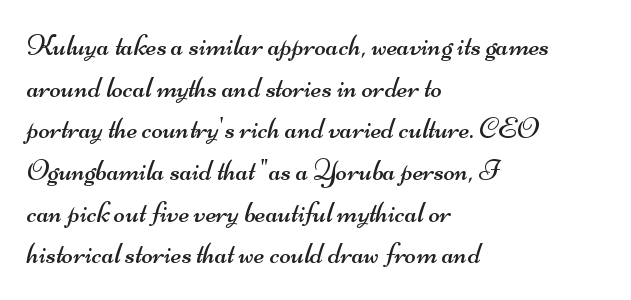
The image shows 30 px regular-weight, wide sans-serif type; set left-aligned, normal line spacing (1.39x), normal letter spacing, not underlined; medium stroke contrast and a small x-height.
